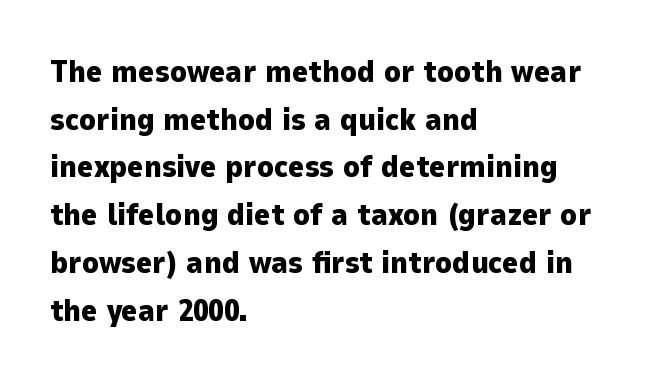
{"serif": "no", "italic": "no", "bold": "yes", "weight": "heavy", "width": "normal", "stroke_contrast": "low", "x_height": "medium", "monospaced": "no", "underline": "no", "align": "left", "line_spacing": "normal", "line_spacing_ratio": 1.54, "letter_spacing": "normal", "letter_spacing_em": 0.0, "glyph_px": 31}
